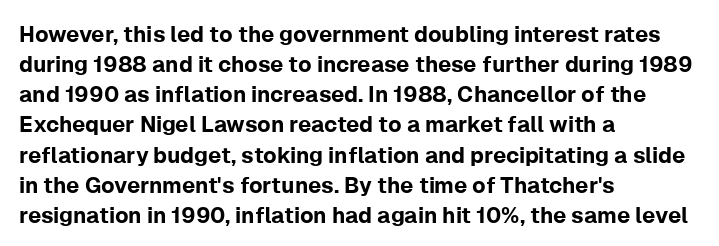
{"italic": "no", "underline": "no", "align": "left", "line_spacing": "normal", "line_spacing_ratio": 1.37, "letter_spacing": "normal", "letter_spacing_em": 0.0, "glyph_px": 22}
